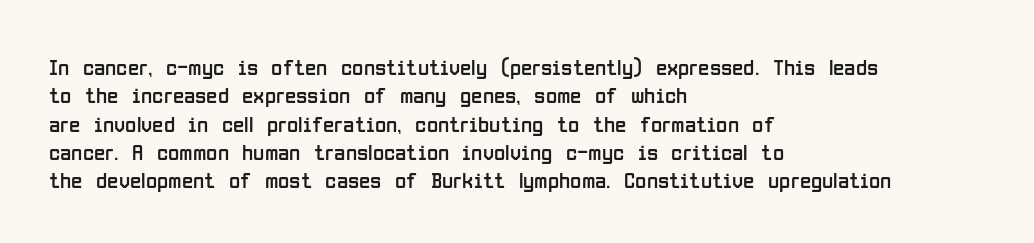
Q: Is the text bold? A: No.
Q: Is the text italic (slanted)? A: No, it is upright.
Q: Is the text underlined? A: No.
Q: How is the paragraph aligned? A: Left-aligned.
Q: Is the spacing between letters normal or unusually wide? A: Normal.
